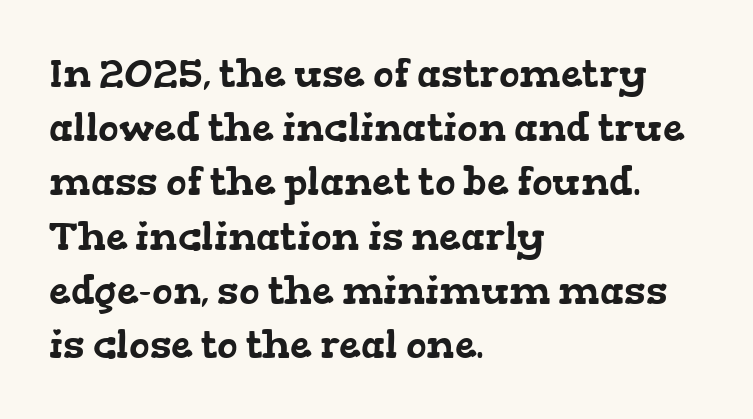
{"serif": "yes", "width": "wide", "stroke_contrast": "low", "x_height": "medium", "monospaced": "no", "underline": "no", "align": "left", "line_spacing": "normal", "line_spacing_ratio": 1.39, "letter_spacing": "normal", "letter_spacing_em": 0.0, "glyph_px": 39}
